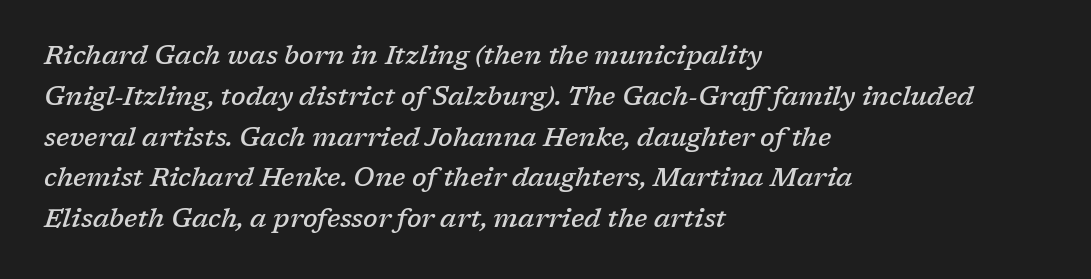
{"italic": "yes", "lean": "right", "slant_degrees": 17, "bold": "semi", "underline": "no", "align": "left", "line_spacing": "normal", "line_spacing_ratio": 1.57, "letter_spacing": "normal", "letter_spacing_em": 0.0, "glyph_px": 26}
